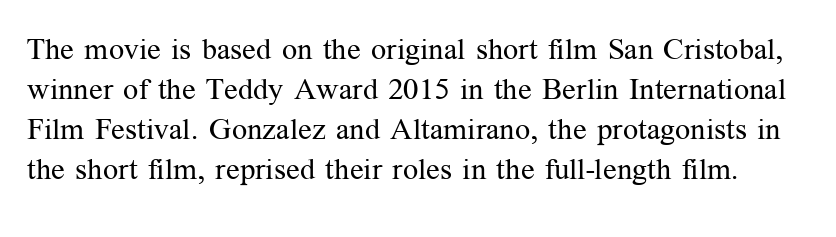
Q: Is the text bold? A: No.
Q: Is the text italic (slanted)? A: No, it is upright.
Q: Is the typeface a serif or a sans-serif typeface? A: Serif.
Q: Is the text underlined? A: No.
Q: Is the spacing between letters normal or unusually wide? A: Normal.
Q: Is the spacing between lines tight, normal or loose? A: Normal.
Q: Width (condensed, normal, or wide)? A: Normal.
Q: Stroke contrast? A: Medium.
Q: x-height? A: Medium.
Q: Monospaced? A: No.
